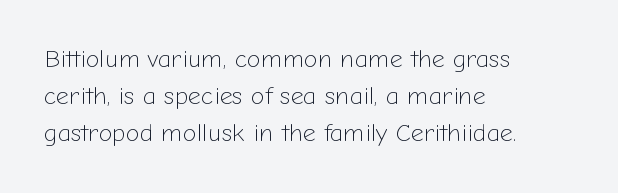
The image shows 25 px text type, upright; set left-aligned, normal line spacing (1.49x), normal letter spacing, not underlined.
